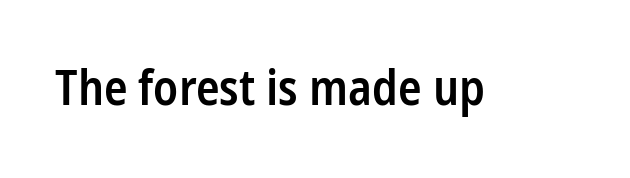
Anything drawn beneath the words? Only blank space. The face used here is proportionally spaced, like ordinary book or web type. The type is set solid horizontally, with unmodified tracking. Stroke thickness is moderately raised; the sample reads as semibold. Ascenders rise straight up at ninety degrees.
